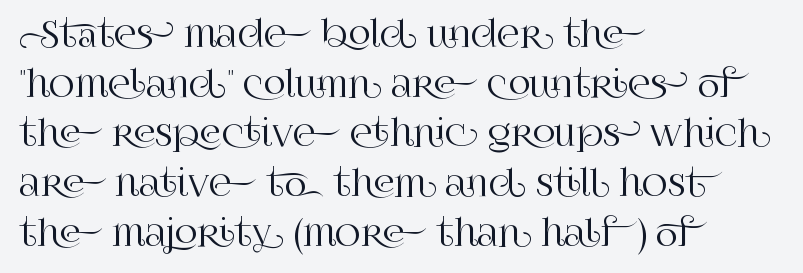
Clear beneath every line of the passage. Vertical spacing — default. Proportional: the letters do not fall into vertical columns. Vertical strokes here are truly vertical. A serif font was chosen for this passage. This rendering uses left alignment, leaving the right contour irregular.
